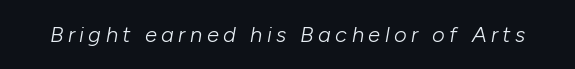
{"italic": "yes", "lean": "right", "slant_degrees": 10, "bold": "no", "underline": "no", "letter_spacing": "wide", "letter_spacing_em": 0.2, "glyph_px": 22}
